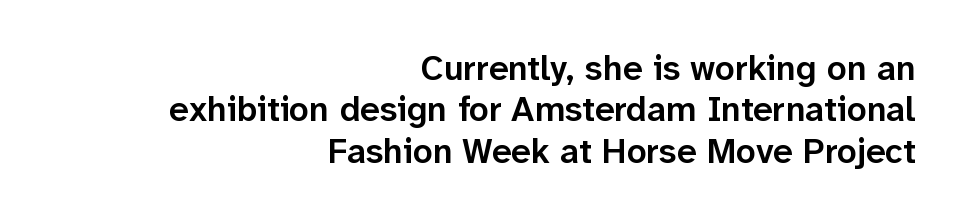
The image shows 35 px semibold sans-serif type, upright; set right-aligned, line spacing 1.18x, normal letter spacing, not underlined; low stroke contrast and a medium x-height.
